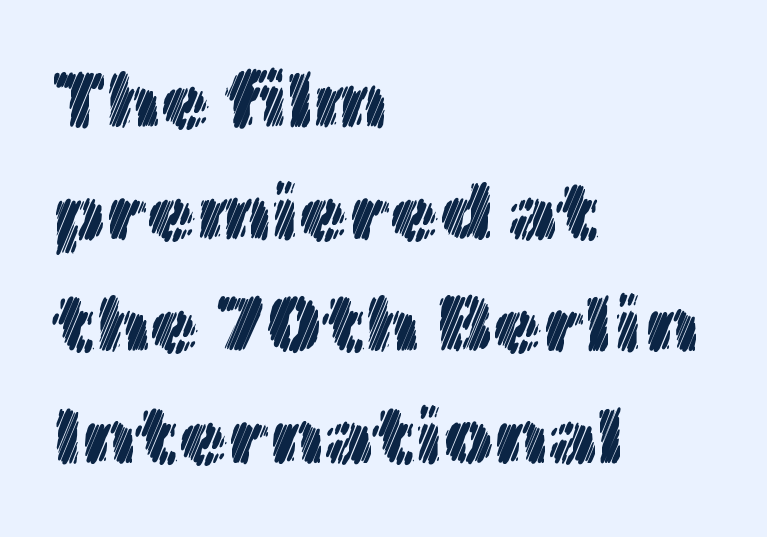
The passage shown stacks its lines at a standard gap. These lines stack with their left ends in a neat column. Varying glyph widths throughout — classic text-font behaviour. The axis of the letterforms is exactly vertical. Quick note: underline off. These lines keep a tight, regular rhythm from letter to letter.
